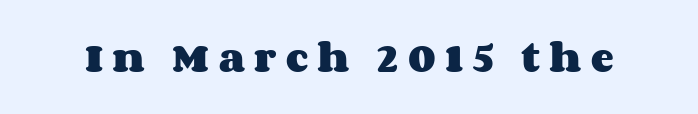
{"italic": "no", "bold": "yes", "weight": "heavy", "width": "wide", "stroke_contrast": "medium", "x_height": "large", "monospaced": "no", "underline": "no", "letter_spacing": "wide", "letter_spacing_em": 0.28, "glyph_px": 34}
